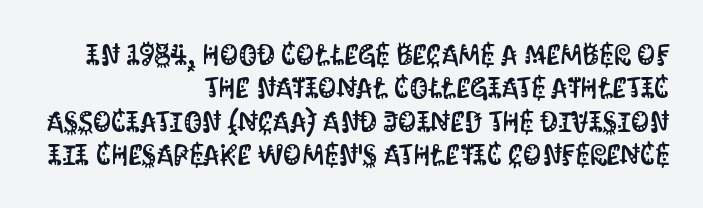
Each new line begins almost immediately beneath the previous one. You can tell from the bare stems that sans-serif type was used. A typesetter would mark this as roman, not italic. A typesetter would call this proportional, since set widths differ per character.
